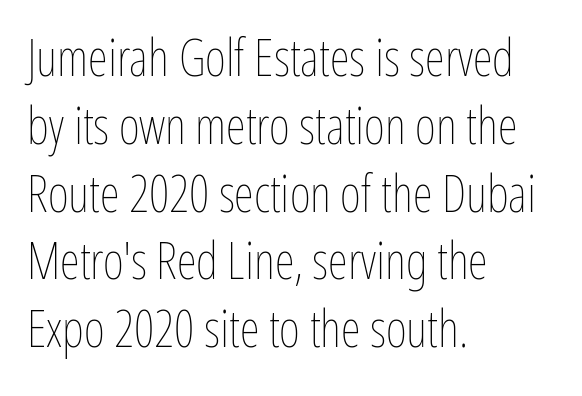
Horizontally, the lines are justified to the leading edge only. Varying glyph widths throughout — classic text-font behaviour. Nope, not italic — everything's standing straight. Letter spacing: default. The string is rendered with underlining switched off.
